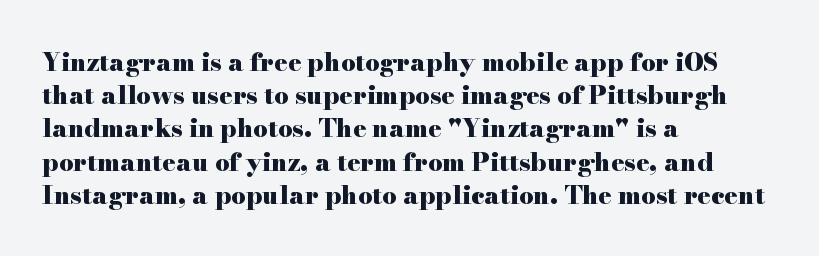
One-word summary of the alignment: left. Compared with an ordinary text face, these strokes are far heavier — a full bold. Interline gaps are of average width in this sample. Letter spacing: default. The baseline area is clear. The letters stand upright; this is a roman face.
